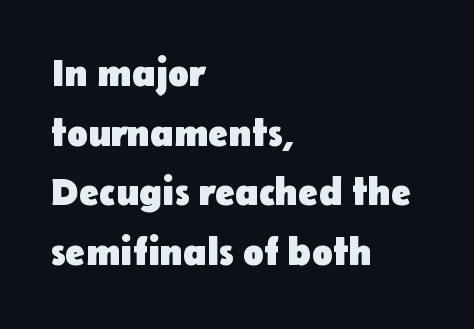
The image shows 38 px heavy sans-serif type, upright; set left-aligned, normal line spacing (1.57x), normal letter spacing, not underlined; low stroke contrast and a medium x-height.
